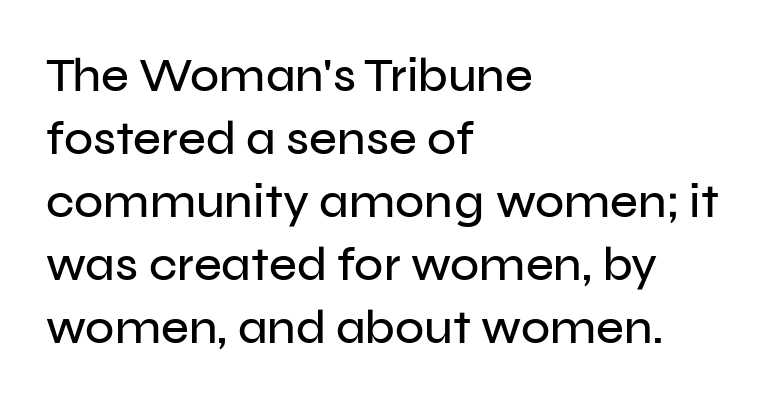
Q: Is the text italic (slanted)? A: No, it is upright.
Q: Is the typeface a serif or a sans-serif typeface? A: Sans-serif.
Q: Is the text underlined? A: No.
Q: How is the paragraph aligned? A: Left-aligned.
Q: Is the spacing between letters normal or unusually wide? A: Normal.
Q: Is the spacing between lines tight, normal or loose? A: Normal.
Q: Width (condensed, normal, or wide)? A: Normal.
Q: Stroke contrast? A: Low.
Q: x-height? A: Medium.
Q: Monospaced? A: No.
